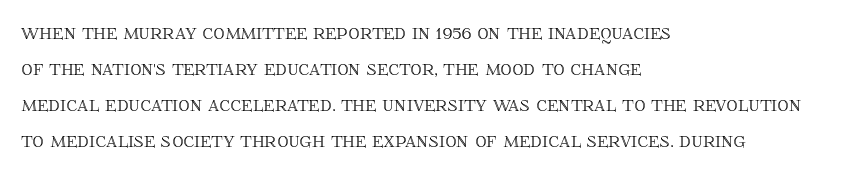
The passage shown has conventional tracking throughout. The axis of the letterforms is exactly vertical. In CSS terms this would be text-align: left. The area under the type is left untouched.
